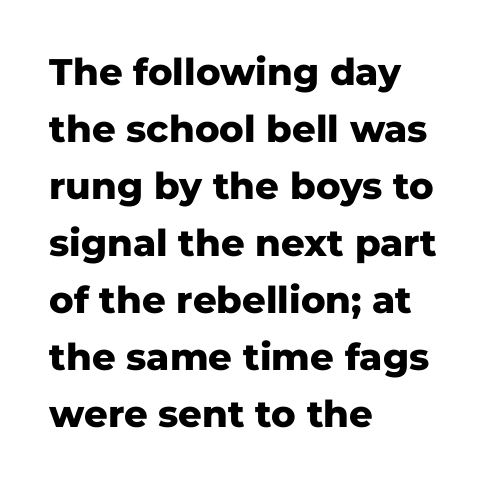
The passage shown is typed in a proportional face where columns would drift. The letterforms sit shoulder to shoulder at normal distance. Quick note: underline off. The text was rendered using a sans face with plain stroke endings.
